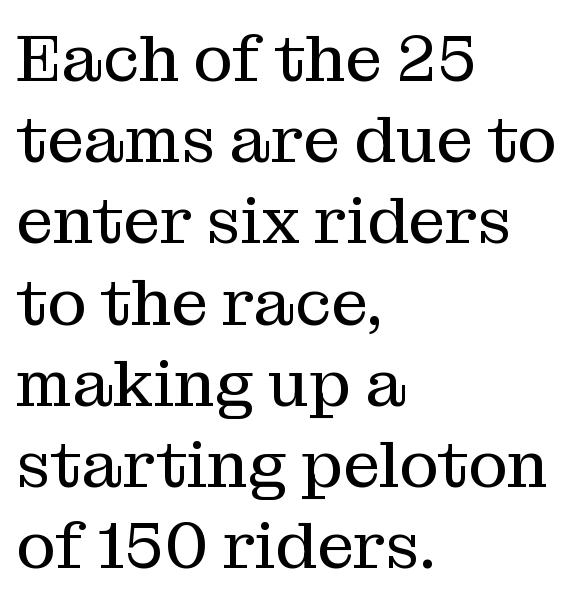
The font sits on the lighter half of the weight spectrum, regular included. No extra tracking has been applied to these lines. All the whitespace from short lines collects on the right. Just letters on the line, the space beneath them empty. Spacing verdict: proportional, widths tailored to each character.
